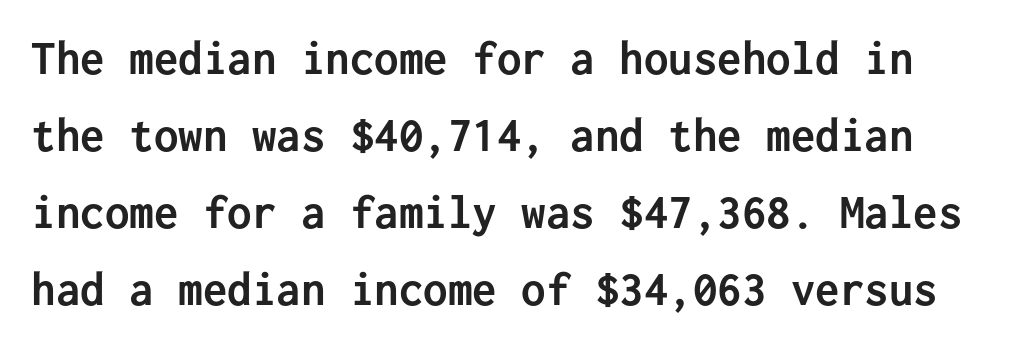
The image shows 49 px semibold sans-serif type, upright, monospaced; set normal line spacing (1.57x), normal letter spacing, not underlined; low stroke contrast and a medium x-height.
